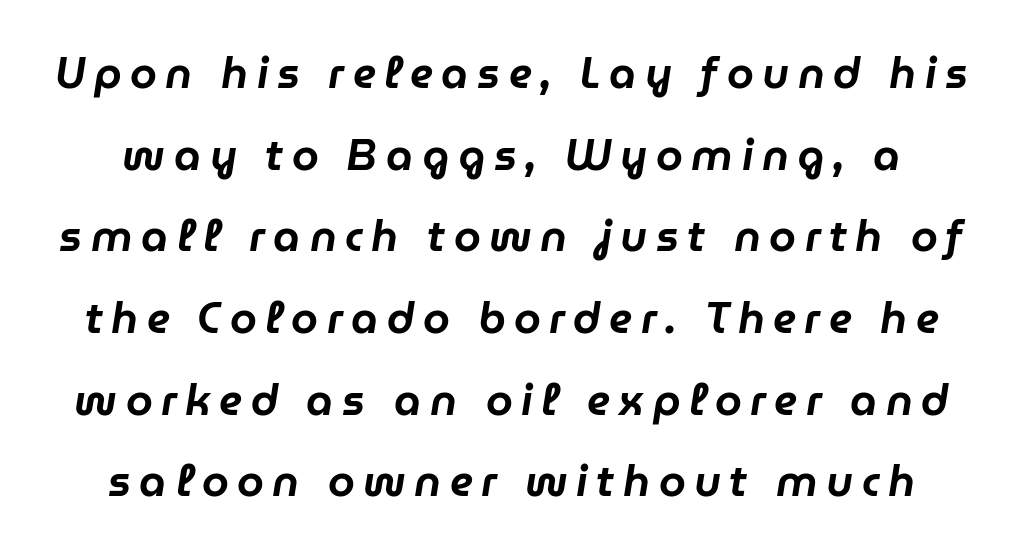
The image shows 43 px text type, italic (leaning right); set loose line spacing (1.9x), unusually wide letter spacing (+0.2 em), not underlined; low stroke contrast and a medium x-height.
